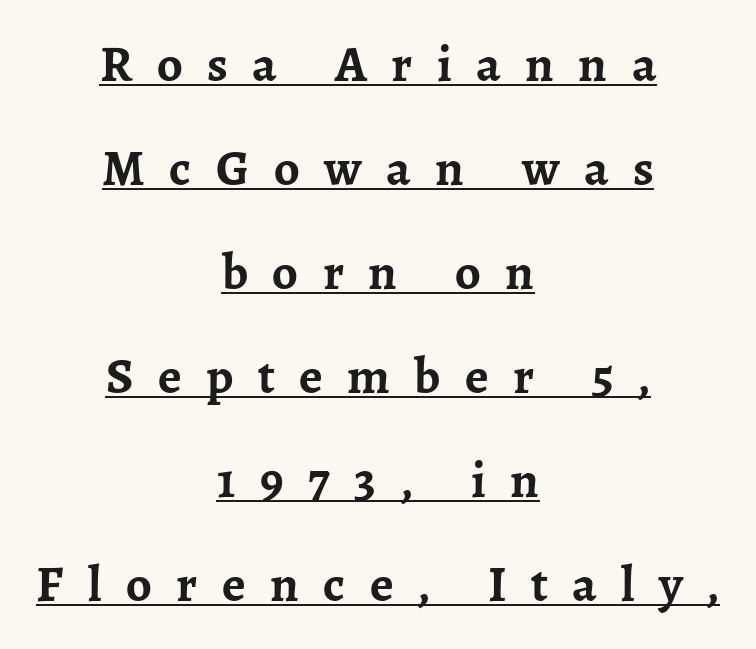
Q: Is the text bold? A: Yes.
Q: Is the text italic (slanted)? A: No, it is upright.
Q: Is the typeface a serif or a sans-serif typeface? A: Serif.
Q: Is the text underlined? A: Yes.
Q: How is the paragraph aligned? A: Centered.
Q: Is the spacing between letters normal or unusually wide? A: Unusually wide.
Q: Is the spacing between lines tight, normal or loose? A: Loose.
Q: Width (condensed, normal, or wide)? A: Normal.
Q: Stroke contrast? A: Low.
Q: x-height? A: Medium.
Q: Monospaced? A: No.
